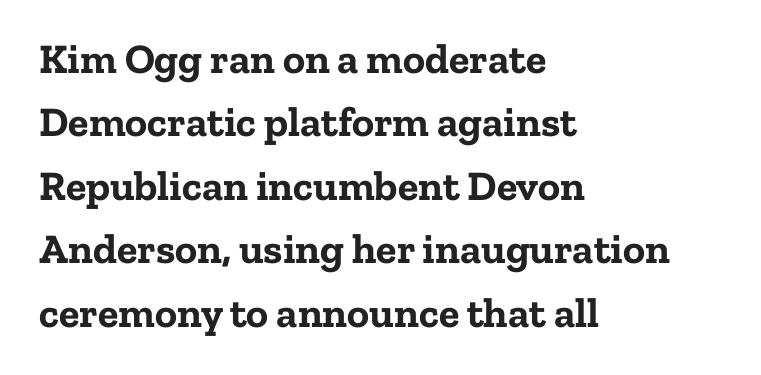
The image shows 42 px bold serif type, upright; set left-aligned, normal line spacing (1.51x), normal letter spacing, not underlined; low stroke contrast and a medium x-height.
